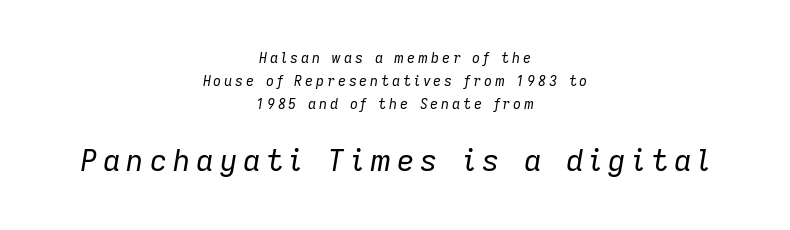
Q: Is the text bold? A: No.
Q: Is the text italic (slanted)? A: Yes, it leans right by about 9 degrees.
Q: Is the text underlined? A: No.
Q: How is the paragraph aligned? A: Centered.
Q: Is the spacing between letters normal or unusually wide? A: Unusually wide.
Q: Is the spacing between lines tight, normal or loose? A: Normal.
Q: Which block of text is set in a larger size, the first (top) or the second (bottom)? A: The second (bottom) one.
Q: Width (condensed, normal, or wide)? A: Normal.
Q: Stroke contrast? A: Low.
Q: x-height? A: Medium.
Q: Monospaced? A: No.
